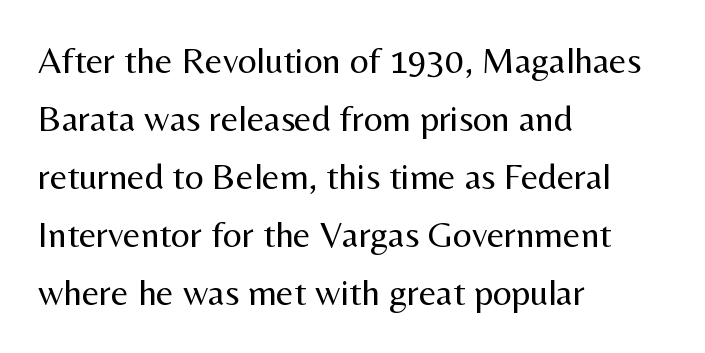
{"serif": "no", "italic": "no", "bold": "no", "weight": "regular", "width": "normal", "stroke_contrast": "medium", "x_height": "medium", "monospaced": "no", "underline": "no", "align": "left", "line_spacing": "normal", "line_spacing_ratio": 1.57, "letter_spacing": "normal", "letter_spacing_em": 0.0, "glyph_px": 37}
